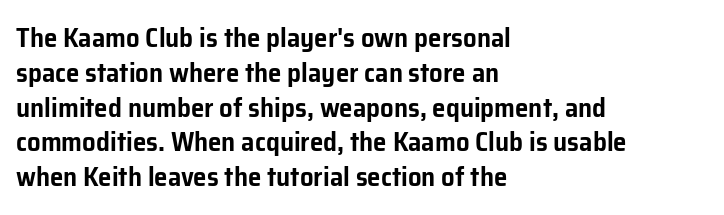
Students, observe: this is what conventionally led text looks like. This sample uses plain, unmodified letter spacing. Nobody drew a line under any word here. The typesetter chose a ragged-right arrangement here. Style check: upright.
